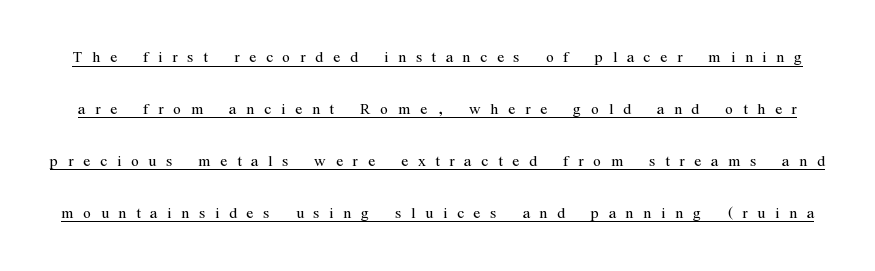
{"italic": "no", "bold": "no", "underline": "yes", "line_spacing": "loose", "line_spacing_ratio": 2.47, "letter_spacing": "wide", "letter_spacing_em": 0.46, "glyph_px": 21}
